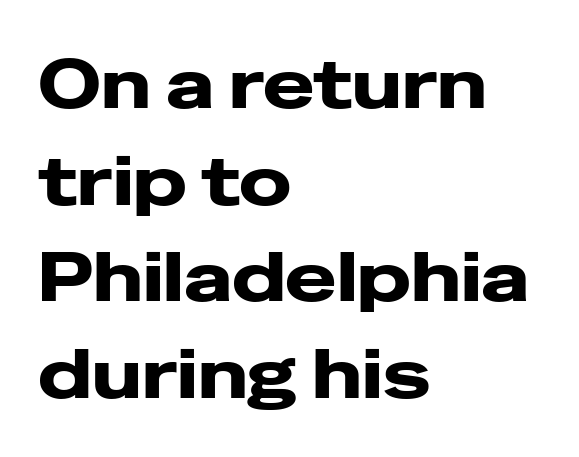
In CSS terms this would be text-align: left. Is there any slant? The stems are plumb. Clear beneath every line of the passage. Each new line begins a customary step beneath the previous one. The face used here is proportionally spaced, like ordinary book or web type. Classification — sans serif.
